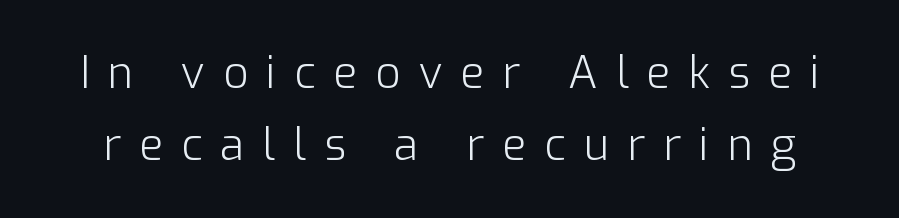
What stands out about the letter spacing? Its width — letters are far apart. You can tell from the bare stems that sans-serif type was used. The type sits square on the baseline with zero lean. The face used here is proportionally spaced, like ordinary book or web type.
